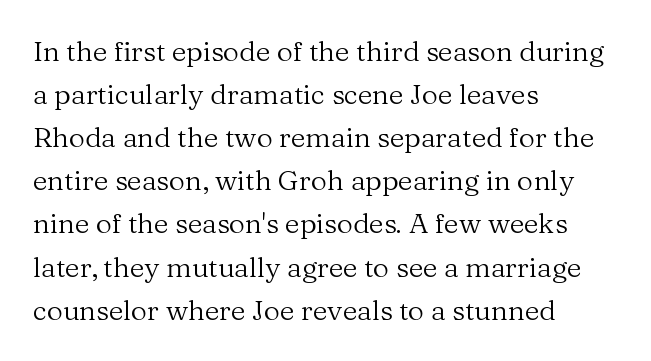
A roman cut, with each character standing at attention. Character widths vary here, with narrow letters taking less room than wide ones. This rendering employs a face with finishing strokes, i.e., a serif. The lines in this sample share a left origin and differ only in where they stop. The face used here is rendered with its standard letterfit. Does the leading feel generous? No, just average.
